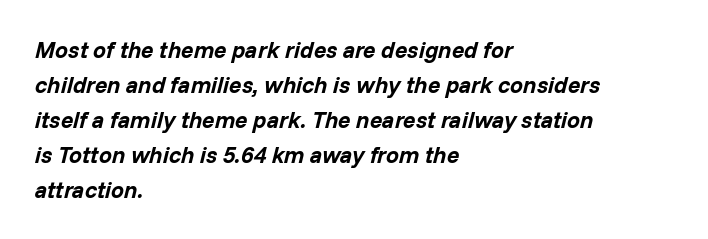
Q: Is the text bold? A: Yes.
Q: Is the text italic (slanted)? A: Yes, it leans right by about 14 degrees.
Q: Is the text underlined? A: No.
Q: How is the paragraph aligned? A: Left-aligned.
Q: Is the spacing between letters normal or unusually wide? A: Normal.
Q: Is the spacing between lines tight, normal or loose? A: Normal.
